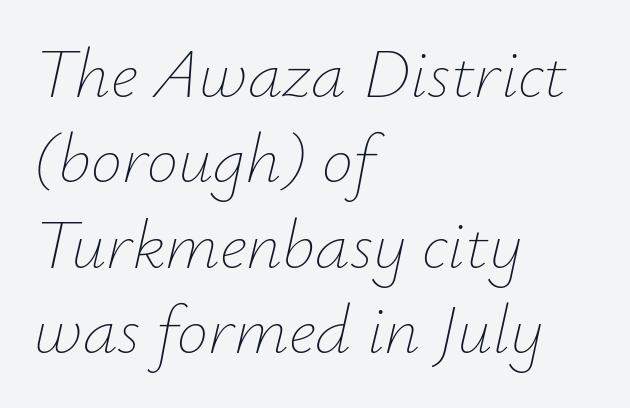
{"italic": "yes", "lean": "right", "slant_degrees": 12, "bold": "no", "weight": "thin", "width": "normal", "stroke_contrast": "low", "x_height": "small", "monospaced": "no", "underline": "no", "align": "left", "line_spacing_ratio": 1.22, "letter_spacing": "normal", "letter_spacing_em": 0.0, "glyph_px": 70}
